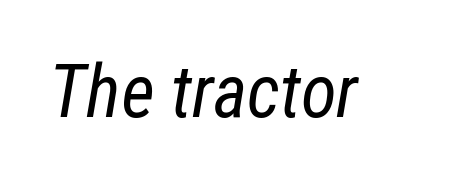
The image shows 73 px regular-weight, condensed type, italic (leaning right); set normal letter spacing, not underlined; low stroke contrast and a medium x-height.
